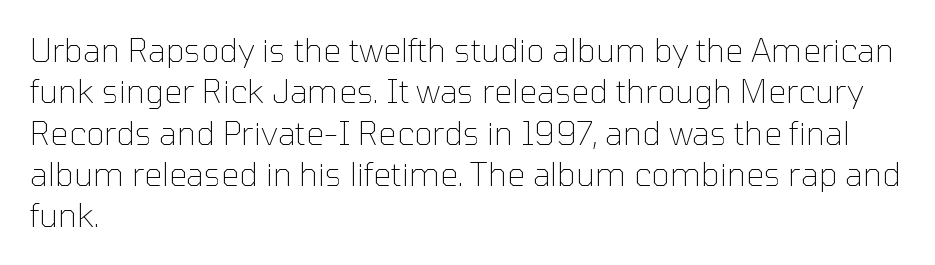
{"serif": "no", "italic": "no", "bold": "no", "weight": "thin", "width": "normal", "stroke_contrast": "low", "x_height": "medium", "monospaced": "no", "underline": "no", "align": "left", "line_spacing": "normal", "line_spacing_ratio": 1.29, "letter_spacing": "normal", "letter_spacing_em": 0.0, "glyph_px": 32}
